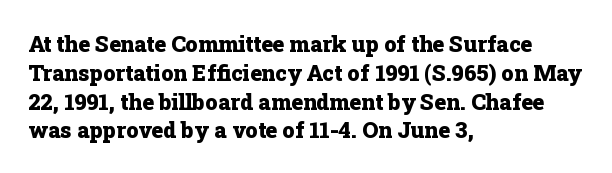
Q: Is the text bold? A: Yes.
Q: Is the text italic (slanted)? A: No, it is upright.
Q: Is the text underlined? A: No.
Q: How is the paragraph aligned? A: Left-aligned.
Q: Is the spacing between letters normal or unusually wide? A: Normal.
Q: Is the spacing between lines tight, normal or loose? A: Normal.
